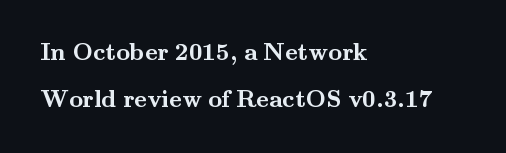
The paragraph shown leans on its left margin. A full-strength bold gives these letters their thick strokes. These lines keep a tight, regular rhythm from letter to letter. What's the leading like? Stretched, with rows far apart. No italicization has been applied; the sample stays upright. Bare-footed words on every line.
